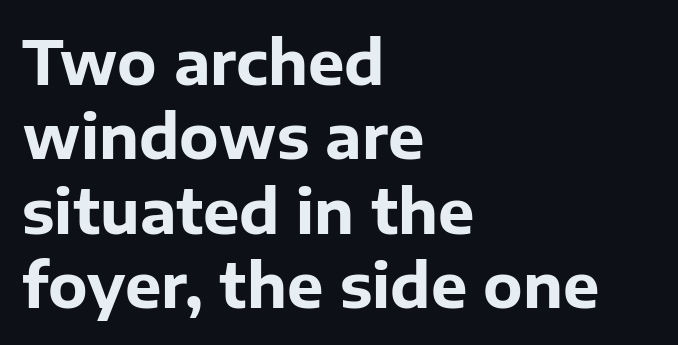
{"serif": "no", "italic": "no", "bold": "yes", "weight": "bold", "width": "normal", "stroke_contrast": "low", "x_height": "medium", "monospaced": "no", "underline": "no", "align": "left", "line_spacing_ratio": 1.22, "letter_spacing": "normal", "letter_spacing_em": 0.0, "glyph_px": 61}
